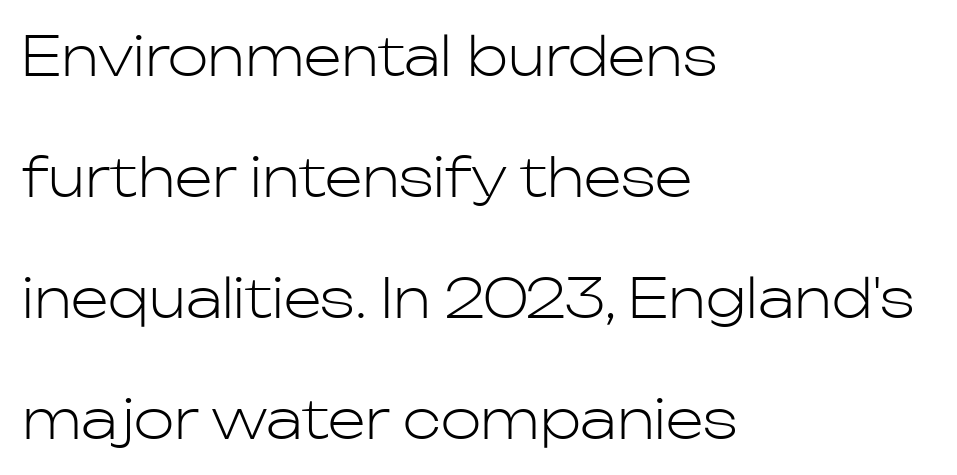
Airy leading. These lines stack with their left ends in a neat column. Does extra space separate the letters? No, they use regular spacing. Each letter keeps its own natural width here, so spacing adapts to shape. The weight would be labelled regular, book, light, or lighter still. Every stem runs plumb, perpendicular to the baseline.
